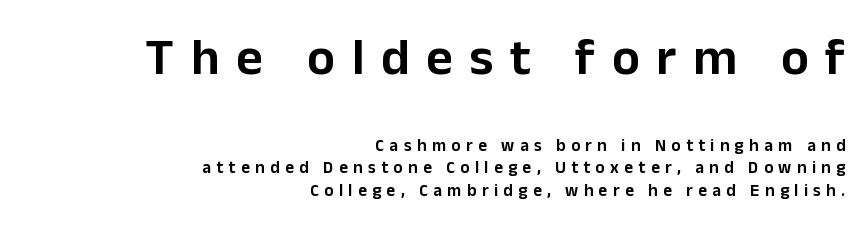
Q: Is the text italic (slanted)? A: No, it is upright.
Q: Is the typeface a serif or a sans-serif typeface? A: Sans-serif.
Q: Is the text underlined? A: No.
Q: How is the paragraph aligned? A: Right-aligned.
Q: Is the spacing between letters normal or unusually wide? A: Unusually wide.
Q: Is the spacing between lines tight, normal or loose? A: Normal.
Q: Which block of text is set in a larger size, the first (top) or the second (bottom)? A: The first (top) one.
Q: Width (condensed, normal, or wide)? A: Normal.
Q: Stroke contrast? A: Low.
Q: x-height? A: Medium.
Q: Monospaced? A: No.
